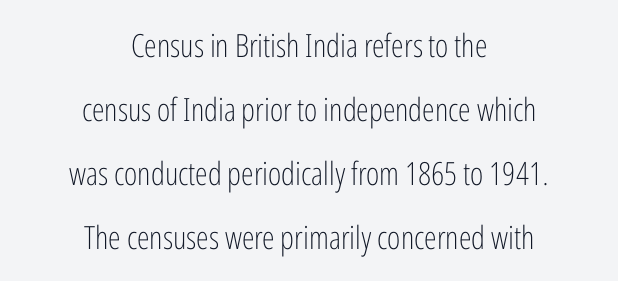
The letters advance in unequal steps, a hallmark of proportional type. Just letters on the line, the space beneath them empty. The rendering positions every line midway between the sides. Airy leading. Stroke mass is kept to a normal reading level or below. Is this a sans? Yes — the strokes have no serifs.
